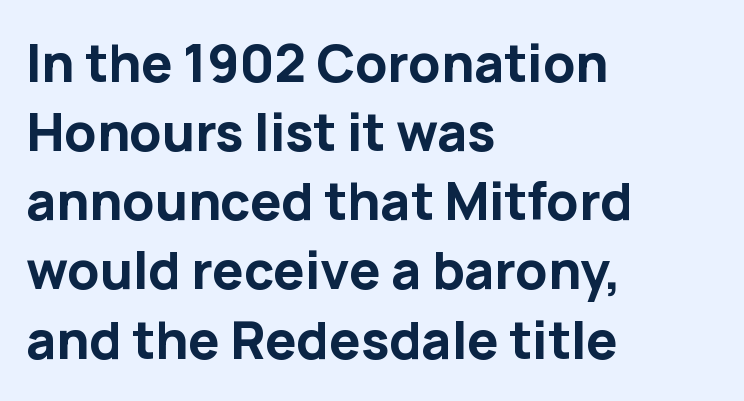
{"serif": "no", "italic": "no", "bold": "yes", "weight": "bold", "width": "normal", "stroke_contrast": "low", "x_height": "medium", "monospaced": "no", "underline": "no", "align": "left", "line_spacing": "normal", "line_spacing_ratio": 1.33, "letter_spacing": "normal", "letter_spacing_em": 0.0, "glyph_px": 52}
